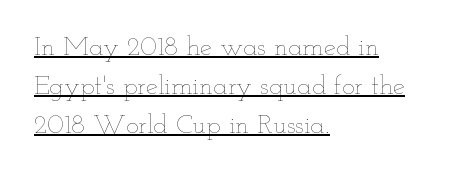
The image shows 27 px text type, upright; set left-aligned, normal line spacing (1.45x), normal letter spacing, underlined.
